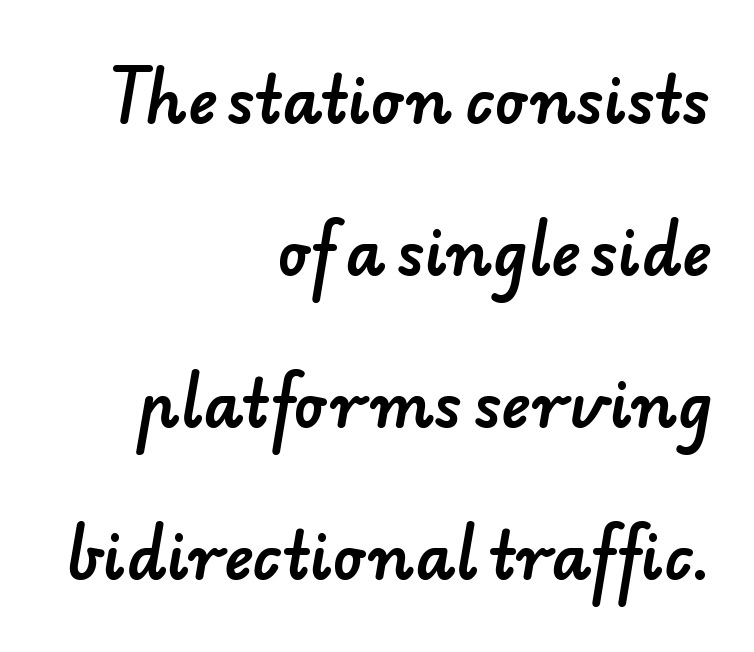
Are there feet on the stems? There aren't — it's a sans. Vertically, the passage feels expansive, rows floating well apart. The paragraph shown leans on its right margin. A typesetter would call this proportional, since set widths differ per character.
